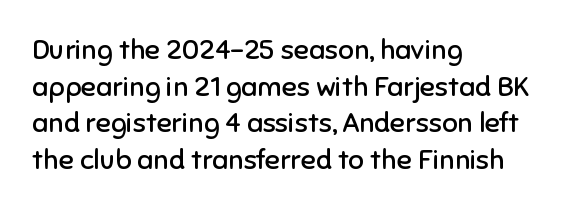
Characters follow at the spacing the type designer built in. Whoever set this chose a conventional vertical rhythm. No letter is thick-stroked: the sample isn't bold. The typeface chosen for these lines omits serifs. Where is the straight margin? On the left.
